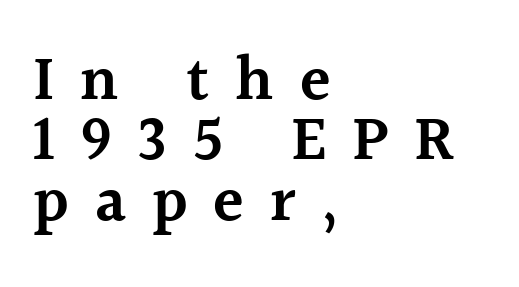
The leading is snug, giving the passage a crowded texture. Just letters on the line, the space beneath them empty. The lettering holds an erect, upright posture throughout. Serif or sans? Serif — the stroke terminals have little feet.
